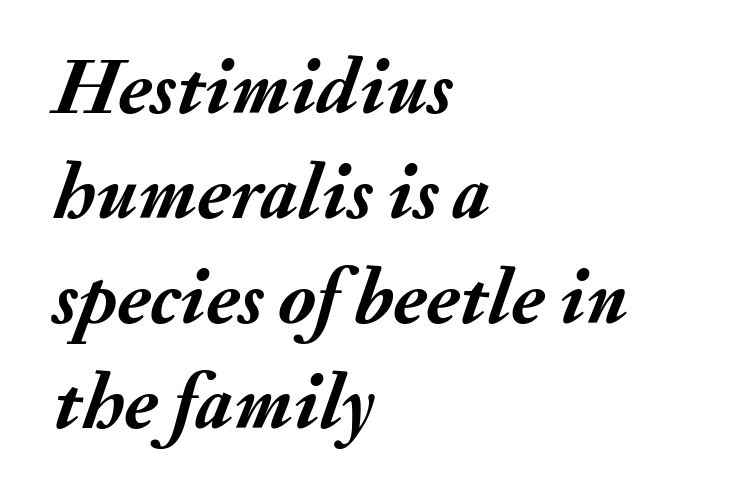
The image shows 79 px semibold type, italic (leaning right); set left-aligned, normal line spacing (1.33x), normal letter spacing, not underlined; medium stroke contrast and a small x-height.
